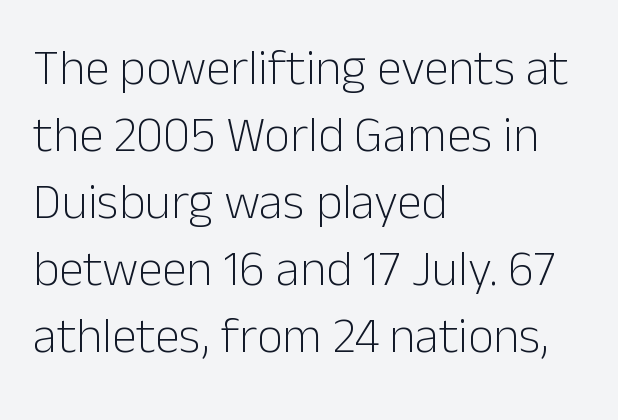
Think of a printed novel: that variable character pitch is what you see here. Every character sits straight up, as roman type does. This is not heavy type; no bold has been used. The paragraph shown leans on its left margin. Beneath every word, the page is bare.
